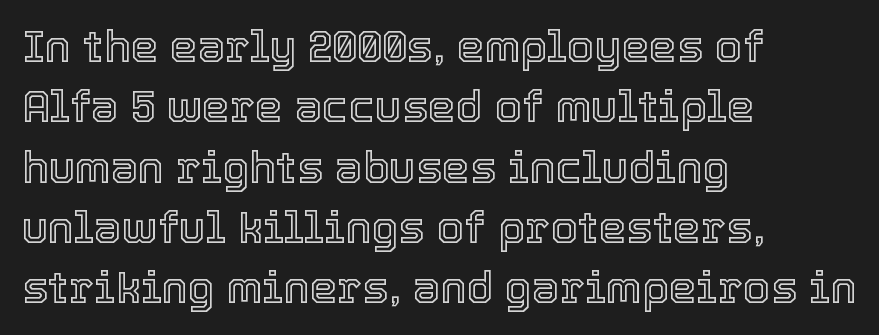
The image shows 44 px text type, upright; set left-aligned, normal line spacing (1.37x), normal letter spacing, not underlined; a medium x-height.
